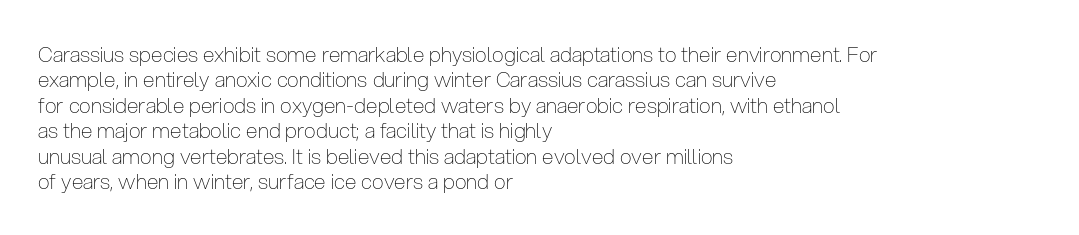
Q: Is the text bold? A: No.
Q: Is the text italic (slanted)? A: No, it is upright.
Q: Is the text underlined? A: No.
Q: How is the paragraph aligned? A: Left-aligned.
Q: Is the spacing between letters normal or unusually wide? A: Normal.
